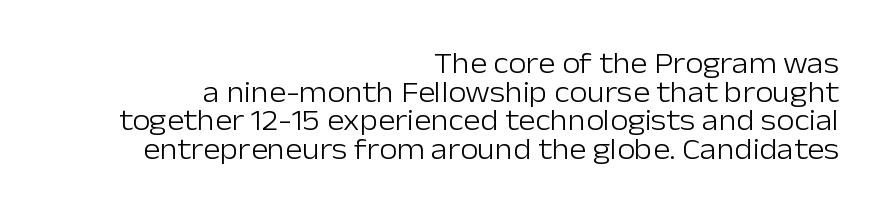
{"serif": "no", "italic": "no", "bold": "no", "weight": "light", "width": "normal", "stroke_contrast": "low", "x_height": "medium", "monospaced": "no", "underline": "no", "align": "right", "line_spacing": "tight", "line_spacing_ratio": 0.99, "letter_spacing": "normal", "letter_spacing_em": 0.0, "glyph_px": 29}
